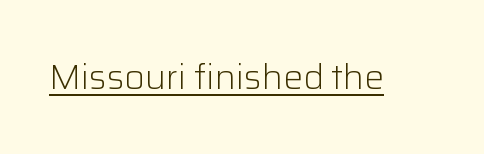
The image shows 35 px light sans-serif type, upright; set normal letter spacing, underlined; low stroke contrast and a medium x-height.
